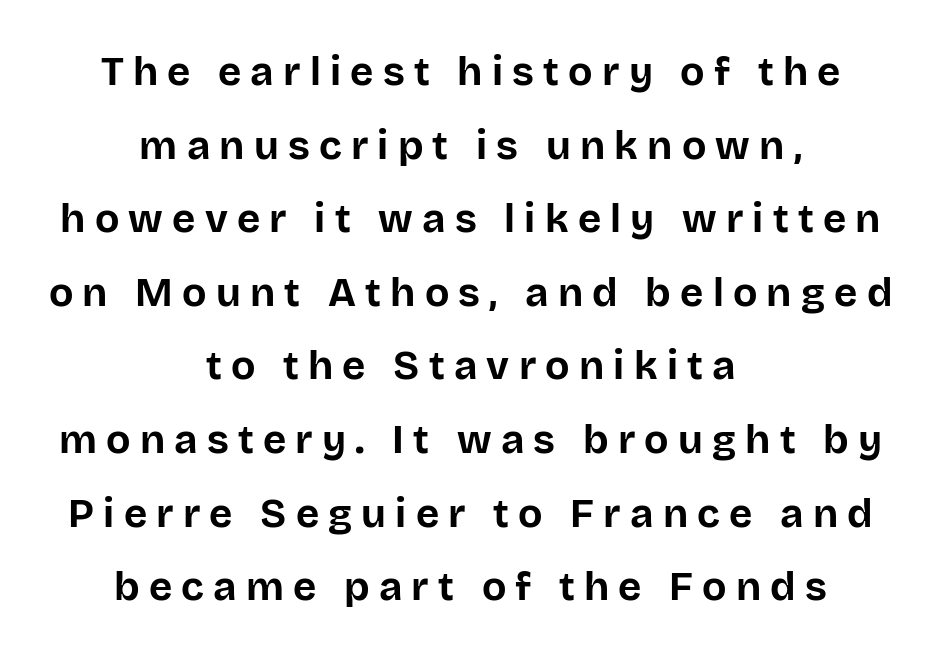
{"serif": "no", "italic": "no", "bold": "yes", "weight": "bold", "width": "normal", "stroke_contrast": "low", "x_height": "large", "monospaced": "no", "underline": "no", "align": "center", "line_spacing_ratio": 1.84, "letter_spacing": "wide", "letter_spacing_em": 0.23, "glyph_px": 40}
